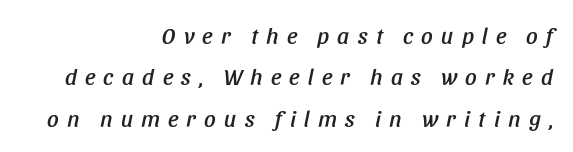
Type without underlining. Spacing between characters has been opened up far beyond the box default. Which margin do the lines hug? The right one — the left edge is uneven. The whole block is typeset with a tilt.
